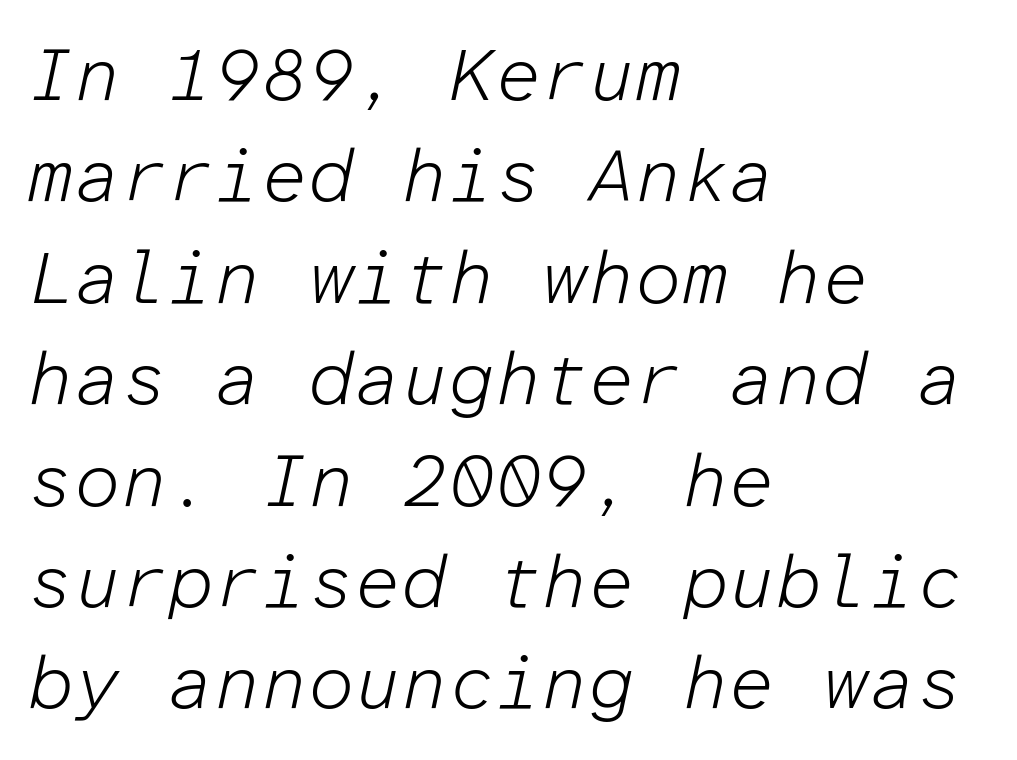
Tracking here is standard; glyphs follow each other at the usual distance. You could count columns in this text — the font is strictly monospaced. The specimen omits any rule beneath the text block's lines. Looking at the ascenders, they clearly lean. The space between consecutive lines is moderate. Layout note: lines flush left.
